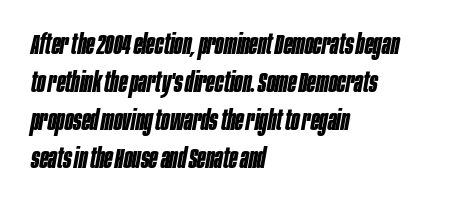
The image shows 28 px bold, condensed type, italic (leaning right); set left-aligned, normal line spacing (1.36x), normal letter spacing, not underlined; low stroke contrast and a large x-height.
